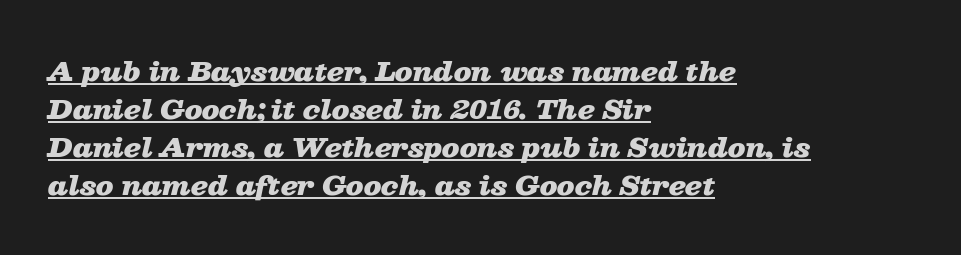
{"italic": "yes", "lean": "right", "slant_degrees": 13, "bold": "yes", "underline": "yes", "align": "left", "line_spacing": "normal", "line_spacing_ratio": 1.46, "letter_spacing": "normal", "letter_spacing_em": 0.0, "glyph_px": 26}
